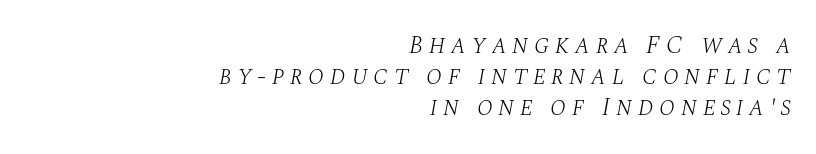
The image shows 26 px text type, italic (leaning right); set right-aligned, line spacing 1.2x, unusually wide letter spacing (+0.21 em), not underlined.
